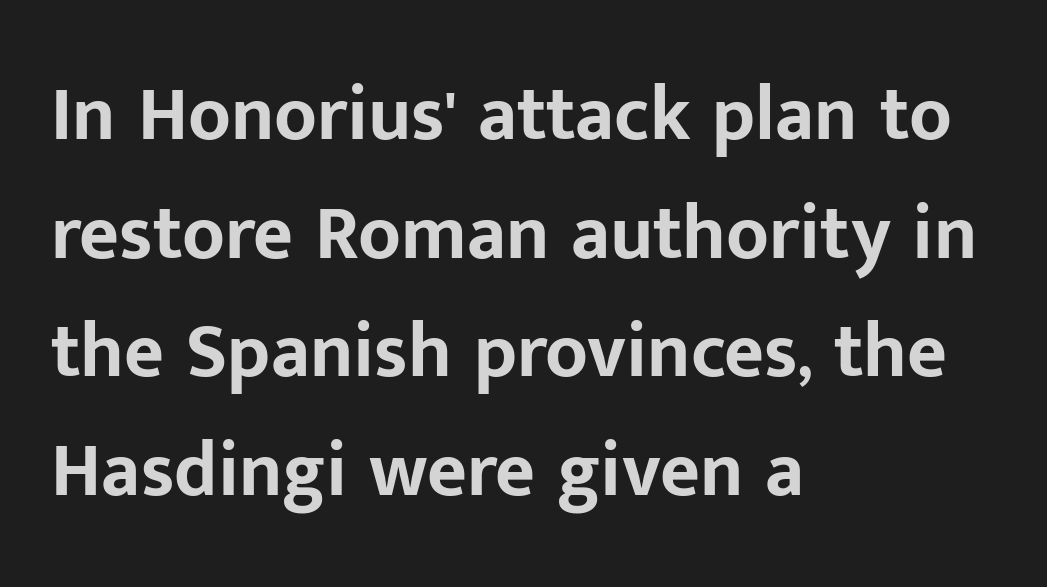
The image shows 77 px bold sans-serif type, upright; set left-aligned, normal line spacing (1.54x), normal letter spacing, not underlined; low stroke contrast and a medium x-height.
